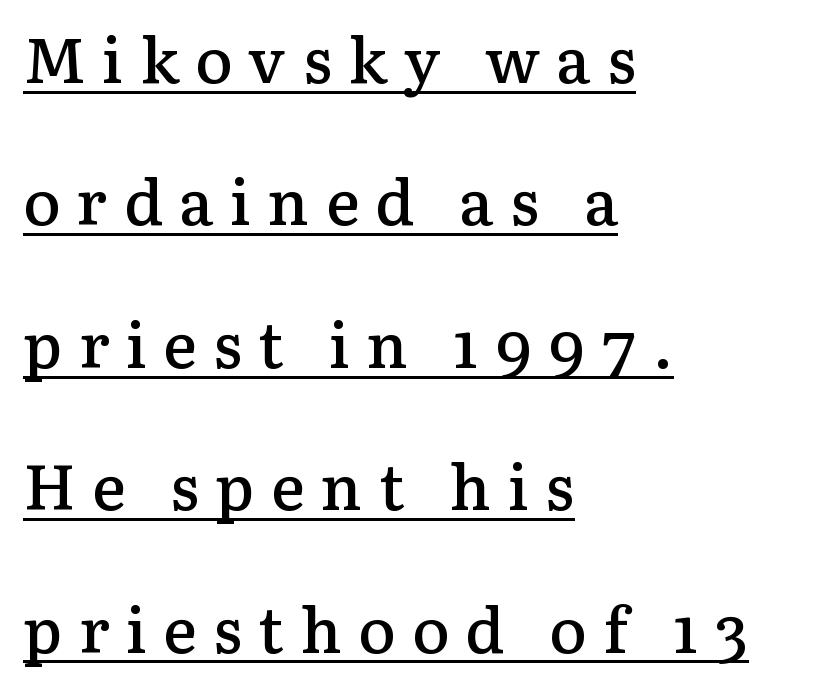
Q: Is the text bold? A: Semi-bold.
Q: Is the text italic (slanted)? A: No, it is upright.
Q: Is the typeface a serif or a sans-serif typeface? A: Serif.
Q: Is the text underlined? A: Yes.
Q: How is the paragraph aligned? A: Left-aligned.
Q: Is the spacing between letters normal or unusually wide? A: Unusually wide.
Q: Is the spacing between lines tight, normal or loose? A: Loose.
Q: Width (condensed, normal, or wide)? A: Normal.
Q: Stroke contrast? A: Low.
Q: x-height? A: Medium.
Q: Monospaced? A: No.
